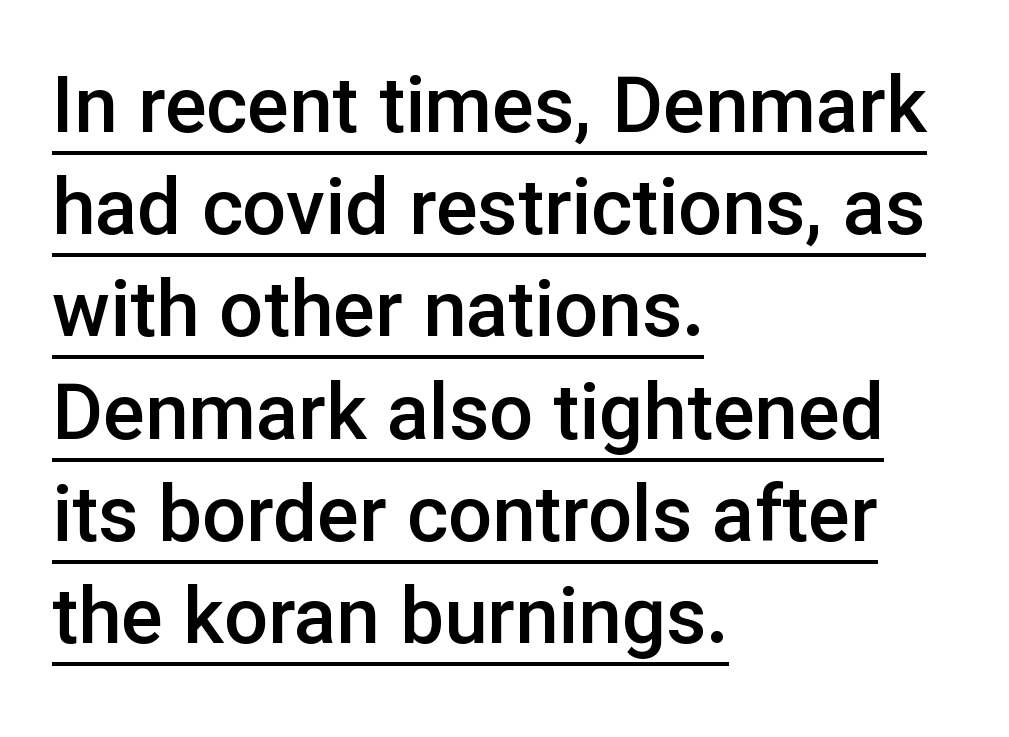
{"serif": "no", "italic": "no", "bold": "semi", "weight": "semibold", "width": "normal", "stroke_contrast": "low", "x_height": "medium", "monospaced": "no", "underline": "yes", "align": "left", "line_spacing": "normal", "line_spacing_ratio": 1.31, "letter_spacing": "normal", "letter_spacing_em": 0.0, "glyph_px": 78}
